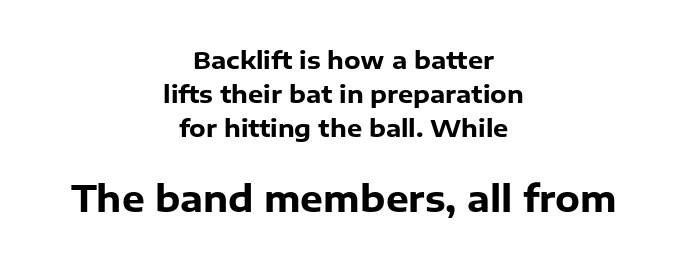
Q: Is the text bold? A: Yes.
Q: Is the text italic (slanted)? A: No, it is upright.
Q: Is the typeface a serif or a sans-serif typeface? A: Sans-serif.
Q: Is the text underlined? A: No.
Q: How is the paragraph aligned? A: Centered.
Q: Is the spacing between letters normal or unusually wide? A: Normal.
Q: Is the spacing between lines tight, normal or loose? A: Normal.
Q: Which block of text is set in a larger size, the first (top) or the second (bottom)? A: The second (bottom) one.
Q: Width (condensed, normal, or wide)? A: Normal.
Q: Stroke contrast? A: Low.
Q: x-height? A: Medium.
Q: Monospaced? A: No.
